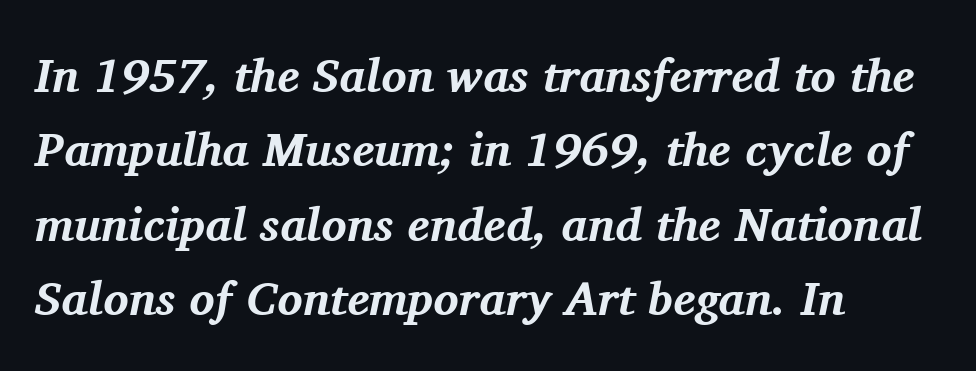
The image shows 47 px bold serif type, italic (leaning right); set left-aligned, normal line spacing (1.58x), normal letter spacing, not underlined; medium stroke contrast and a medium x-height.
